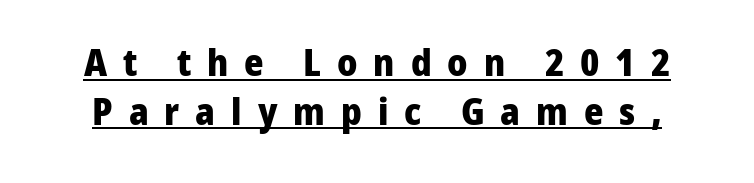
{"serif": "no", "italic": "no", "bold": "yes", "weight": "heavy", "width": "normal", "stroke_contrast": "low", "x_height": "medium", "monospaced": "no", "underline": "yes", "line_spacing": "normal", "line_spacing_ratio": 1.32, "letter_spacing": "wide", "letter_spacing_em": 0.43, "glyph_px": 37}
